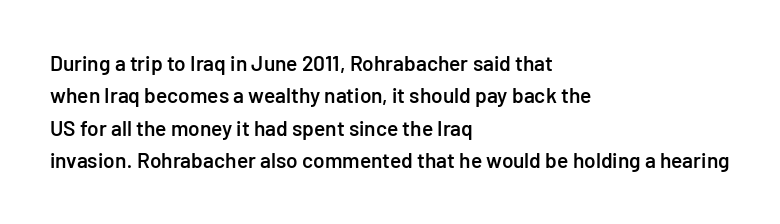
The image shows 21 px text type, upright; set left-aligned, normal line spacing (1.54x), normal letter spacing, not underlined.
